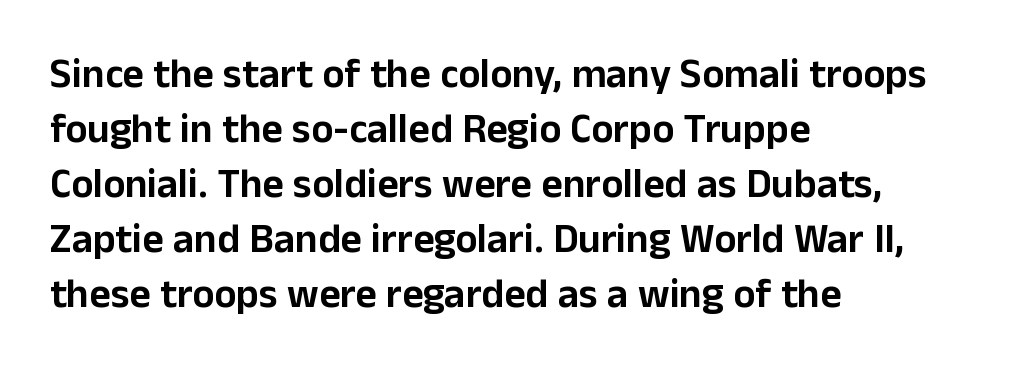
{"serif": "no", "italic": "no", "width": "normal", "stroke_contrast": "low", "x_height": "medium", "monospaced": "no", "underline": "no", "align": "left", "line_spacing": "normal", "line_spacing_ratio": 1.34, "letter_spacing": "normal", "letter_spacing_em": 0.0, "glyph_px": 41}
